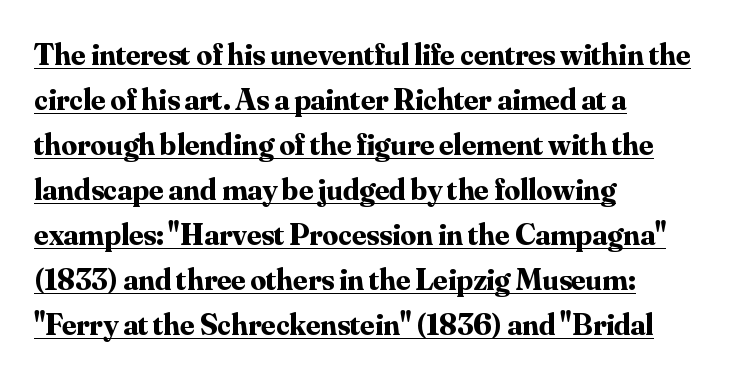
Q: Is the text bold? A: Yes.
Q: Is the text italic (slanted)? A: No, it is upright.
Q: Is the typeface a serif or a sans-serif typeface? A: Serif.
Q: Is the text underlined? A: Yes.
Q: How is the paragraph aligned? A: Left-aligned.
Q: Is the spacing between letters normal or unusually wide? A: Normal.
Q: Is the spacing between lines tight, normal or loose? A: Normal.
Q: Width (condensed, normal, or wide)? A: Normal.
Q: Stroke contrast? A: Medium.
Q: x-height? A: Small.
Q: Monospaced? A: No.
